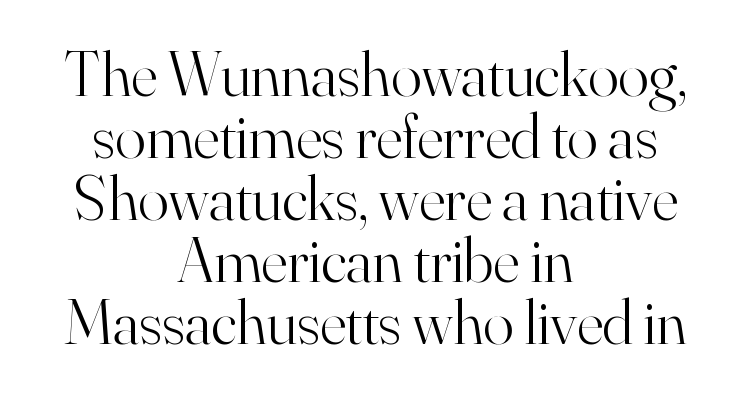
Q: Is the text bold? A: No.
Q: Is the text italic (slanted)? A: No, it is upright.
Q: Is the typeface a serif or a sans-serif typeface? A: Serif.
Q: Is the text underlined? A: No.
Q: How is the paragraph aligned? A: Centered.
Q: Is the spacing between letters normal or unusually wide? A: Normal.
Q: Is the spacing between lines tight, normal or loose? A: Tight.
Q: Width (condensed, normal, or wide)? A: Normal.
Q: Stroke contrast? A: High.
Q: x-height? A: Small.
Q: Monospaced? A: No.
